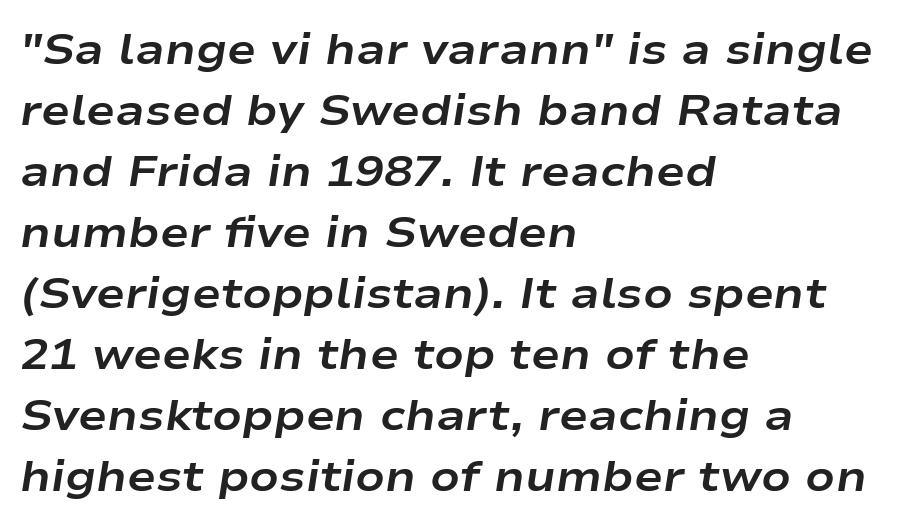
{"italic": "yes", "lean": "right", "slant_degrees": 9, "bold": "yes", "weight": "bold", "width": "wide", "stroke_contrast": "low", "x_height": "medium", "monospaced": "no", "underline": "no", "align": "left", "line_spacing": "normal", "line_spacing_ratio": 1.42, "letter_spacing": "normal", "letter_spacing_em": 0.0, "glyph_px": 43}
